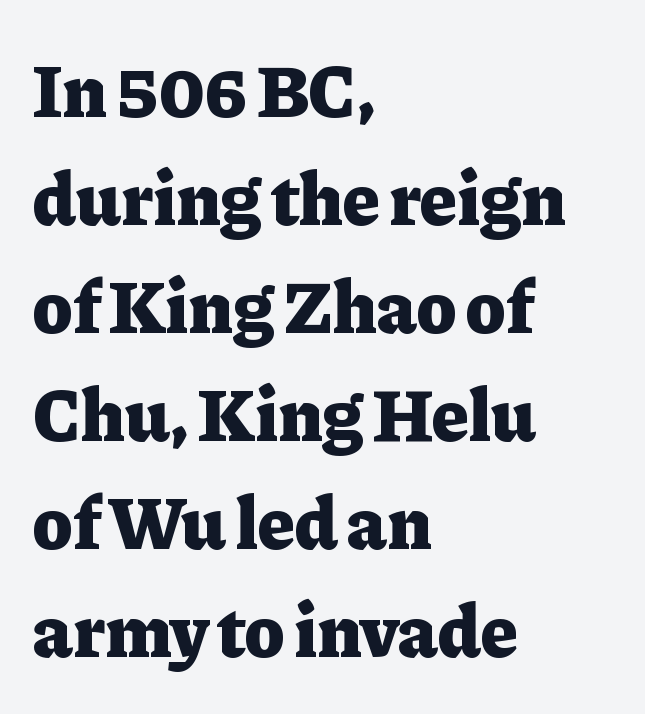
Q: Is the text bold? A: Yes.
Q: Is the text italic (slanted)? A: No, it is upright.
Q: Is the typeface a serif or a sans-serif typeface? A: Serif.
Q: Is the text underlined? A: No.
Q: How is the paragraph aligned? A: Left-aligned.
Q: Is the spacing between letters normal or unusually wide? A: Normal.
Q: Is the spacing between lines tight, normal or loose? A: Normal.
Q: Width (condensed, normal, or wide)? A: Normal.
Q: Stroke contrast? A: Low.
Q: x-height? A: Medium.
Q: Monospaced? A: No.
